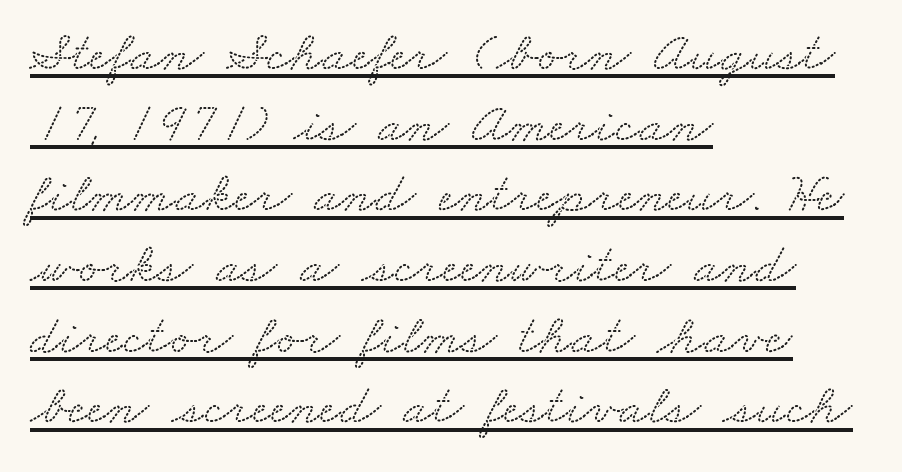
The image shows 57 px wide type; set left-aligned, line spacing 1.24x, normal letter spacing, underlined; low stroke contrast and a small x-height.
